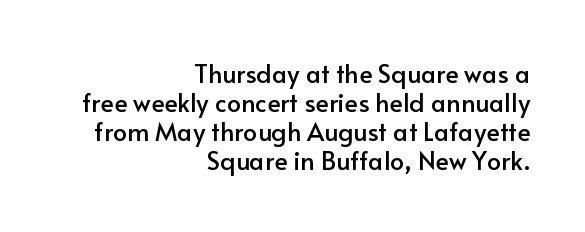
The image shows 25 px text type, upright; set right-aligned, line spacing 1.16x, normal letter spacing, not underlined.
